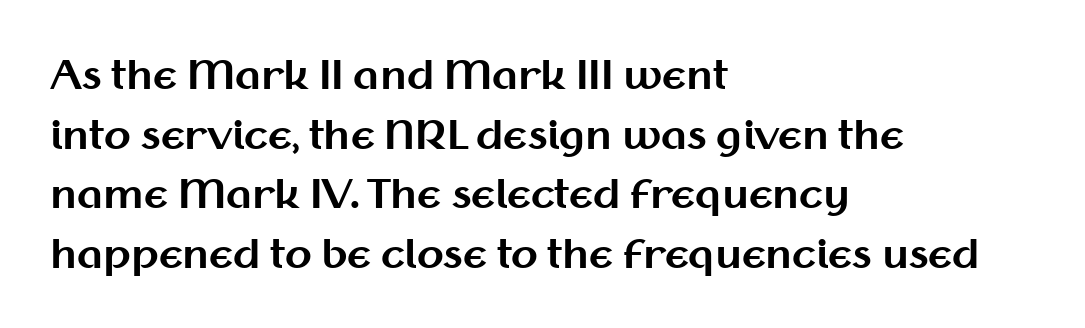
Has an underline been added? It has not. These lines are rendered in a variable-pitch font. Font category for this specimen: sans-serif. A dark, heavy texture on the line: the type is bold. Compared with a centered layout, this one pins lines to the left instead.
